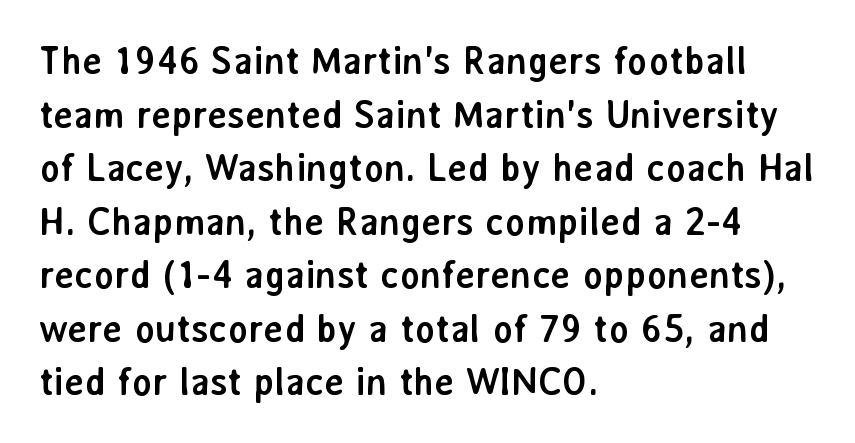
Serif or sans? Sans — the stroke terminals are bare. When letters stand straight like this, we call the style roman or upright. One-word summary of the alignment: left. These lines are rendered in a variable-pitch font.
